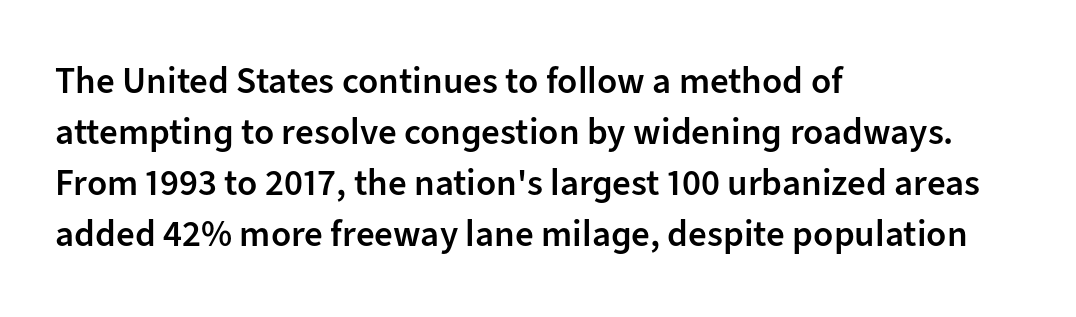
What stands out about the letter spacing? Nothing — it is the standard amount. Weight check: semibold — heavier than regular, not quite bold. The specimen omits any rule beneath the text block's lines. These lines are rendered in a variable-pitch font.
